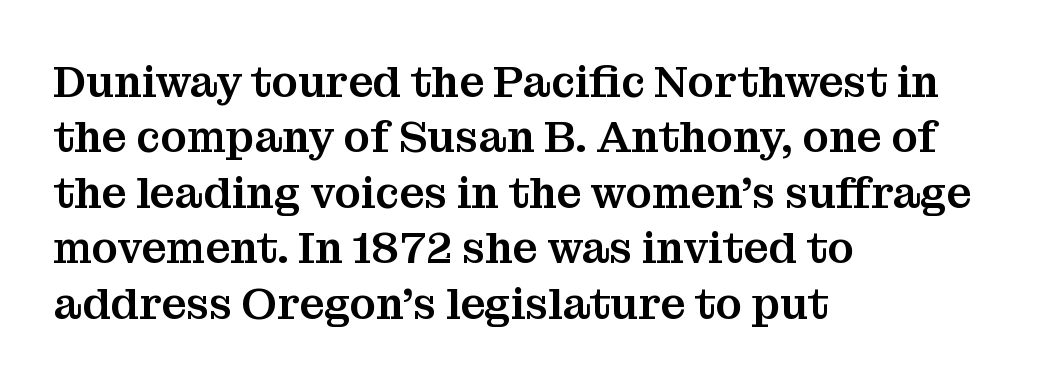
Is there much room between lines? A standard amount, neither cramped nor airy. Casual observation: everything's shoved over to the left. Vertical strokes here are truly vertical. The passage shown is typeset with a serif family. Short note: letters normally spaced. Proportional: the letters do not fall into vertical columns.
